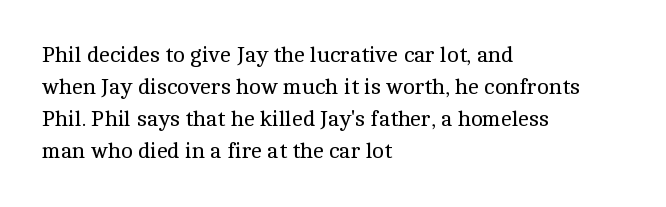
The image shows 22 px text type, upright; set left-aligned, normal line spacing (1.46x), normal letter spacing, not underlined.
